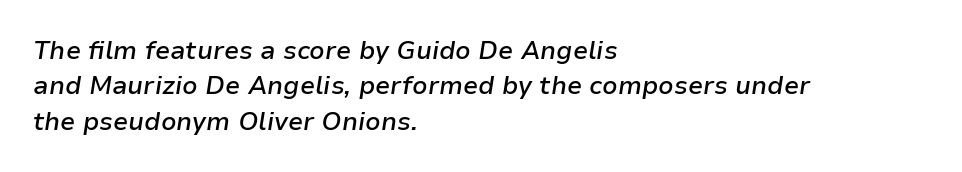
Q: Is the text bold? A: Semi-bold.
Q: Is the text italic (slanted)? A: Yes, it leans right by about 9 degrees.
Q: Is the text underlined? A: No.
Q: How is the paragraph aligned? A: Left-aligned.
Q: Is the spacing between letters normal or unusually wide? A: Normal.
Q: Is the spacing between lines tight, normal or loose? A: Normal.
